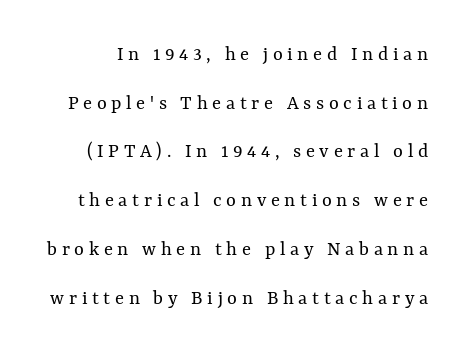
Honestly, the letter spacing is so wide it's the main thing you notice. This sample trades compactness for vertical openness between lines. Think standard paragraph weight, or any step lighter than that. Beneath every word, the page is bare.
